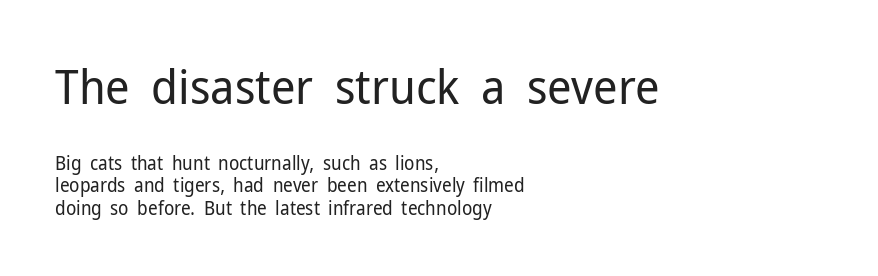
The image shows 48 px regular-weight sans-serif type, upright; set left-aligned, line spacing 1.18x, normal letter spacing, not underlined; the first (top) block is 2.53x larger; low stroke contrast and a medium x-height.
